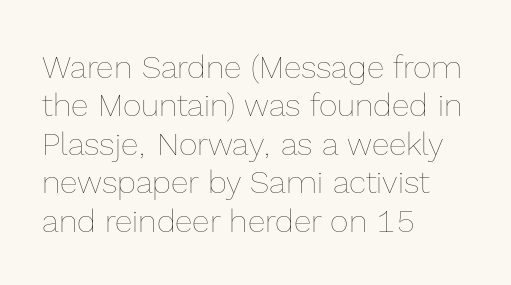
The image shows 32 px thin type, upright; set left-aligned, line spacing 1.2x, normal letter spacing, not underlined; a medium x-height.
